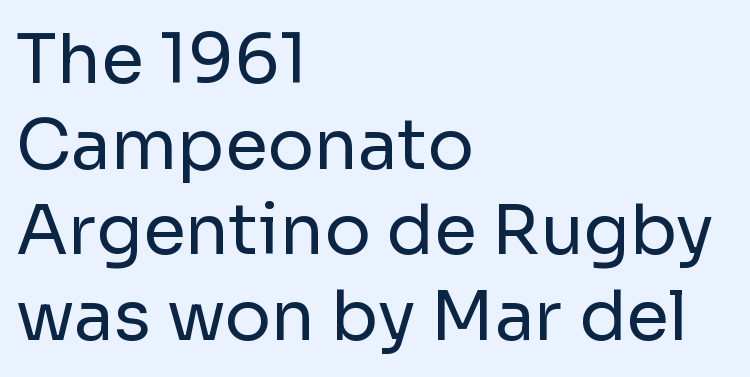
Q: Is the text bold? A: No.
Q: Is the text italic (slanted)? A: No, it is upright.
Q: Is the typeface a serif or a sans-serif typeface? A: Sans-serif.
Q: Is the text underlined? A: No.
Q: How is the paragraph aligned? A: Left-aligned.
Q: Is the spacing between letters normal or unusually wide? A: Normal.
Q: Width (condensed, normal, or wide)? A: Normal.
Q: Stroke contrast? A: Low.
Q: x-height? A: Medium.
Q: Monospaced? A: No.
